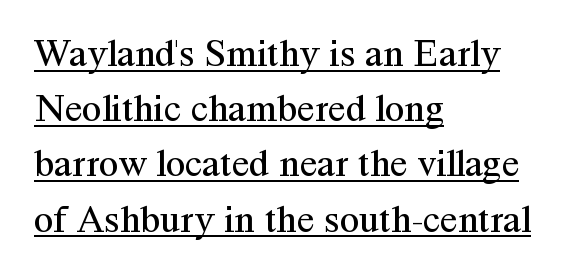
The image shows 40 px regular-weight serif type, upright; set left-aligned, normal line spacing (1.38x), normal letter spacing, underlined; medium stroke contrast and a medium x-height.
